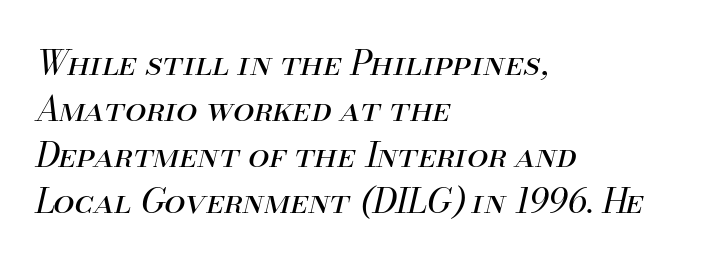
{"italic": "yes", "lean": "right", "slant_degrees": 13, "bold": "no", "weight": "regular", "width": "normal", "stroke_contrast": "medium", "x_height": "small", "monospaced": "no", "underline": "no", "align": "left", "line_spacing": "normal", "line_spacing_ratio": 1.35, "letter_spacing": "normal", "letter_spacing_em": 0.0, "glyph_px": 34}
